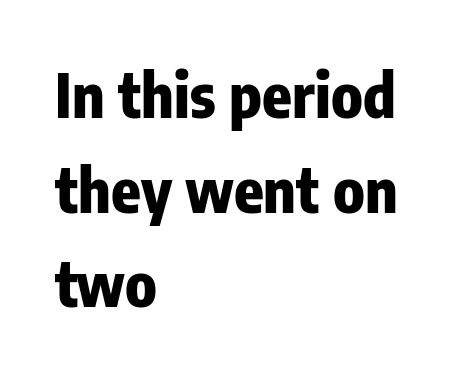
Q: Is the text bold? A: Yes.
Q: Is the text italic (slanted)? A: No, it is upright.
Q: Is the typeface a serif or a sans-serif typeface? A: Sans-serif.
Q: Is the text underlined? A: No.
Q: How is the paragraph aligned? A: Left-aligned.
Q: Is the spacing between letters normal or unusually wide? A: Normal.
Q: Is the spacing between lines tight, normal or loose? A: Normal.
Q: Width (condensed, normal, or wide)? A: Condensed.
Q: Stroke contrast? A: Low.
Q: x-height? A: Medium.
Q: Monospaced? A: No.
